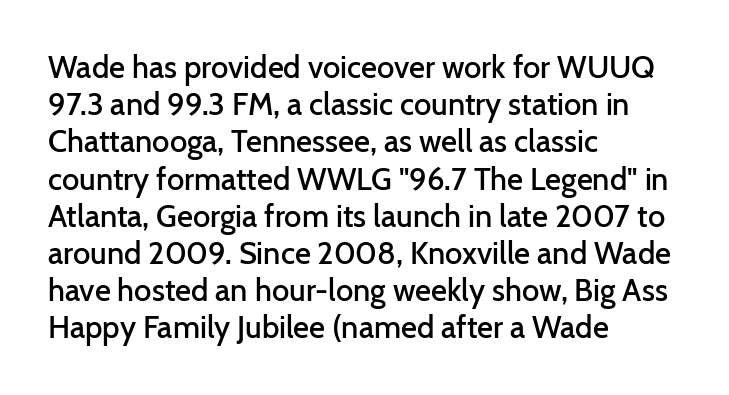
{"serif": "no", "italic": "no", "bold": "semi", "weight": "semibold", "width": "normal", "stroke_contrast": "low", "x_height": "medium", "monospaced": "no", "underline": "no", "align": "left", "line_spacing_ratio": 1.2, "letter_spacing": "normal", "letter_spacing_em": 0.0, "glyph_px": 31}
